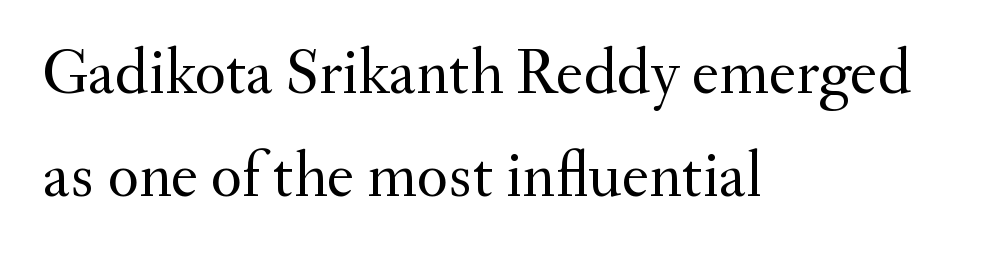
The image shows 65 px regular-weight serif type, upright; set left-aligned, normal line spacing (1.59x), normal letter spacing, not underlined; medium stroke contrast and a small x-height.
